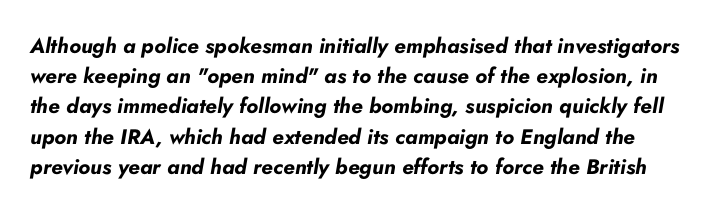
The image shows 21 px bold type, italic (leaning right); set normal line spacing (1.44x), normal letter spacing, not underlined.
